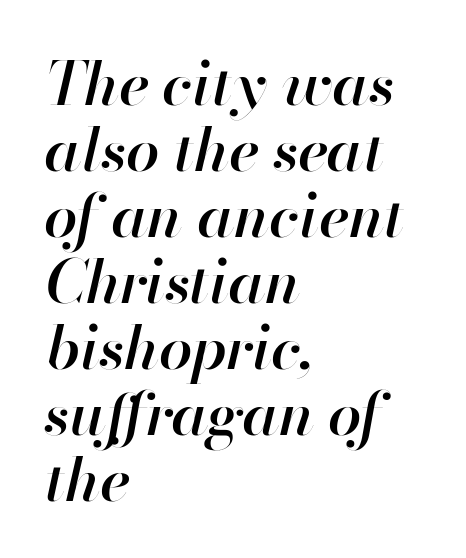
{"italic": "yes", "lean": "right", "slant_degrees": 13, "bold": "semi", "weight": "semibold", "width": "normal", "stroke_contrast": "high", "x_height": "small", "monospaced": "no", "underline": "no", "align": "left", "line_spacing": "tight", "line_spacing_ratio": 1.1, "letter_spacing": "normal", "letter_spacing_em": 0.0, "glyph_px": 60}
